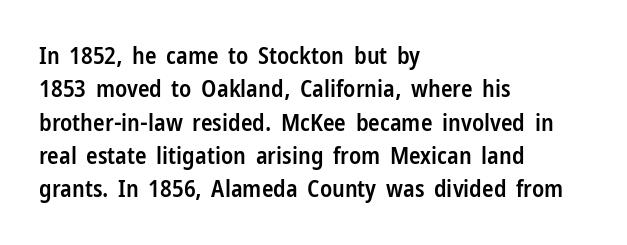
The image shows 24 px text type, upright; set left-aligned, normal line spacing (1.39x), normal letter spacing, not underlined.
